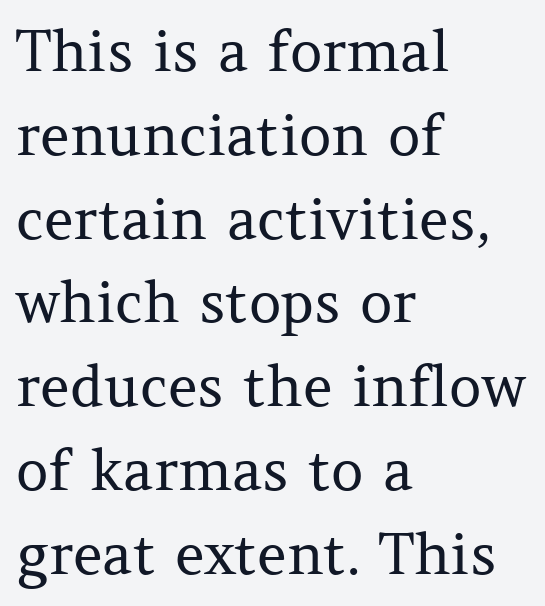
Q: Is the text bold? A: No.
Q: Is the text italic (slanted)? A: No, it is upright.
Q: Is the typeface a serif or a sans-serif typeface? A: Serif.
Q: Is the text underlined? A: No.
Q: How is the paragraph aligned? A: Left-aligned.
Q: Is the spacing between letters normal or unusually wide? A: Normal.
Q: Is the spacing between lines tight, normal or loose? A: Normal.
Q: Width (condensed, normal, or wide)? A: Normal.
Q: Stroke contrast? A: Medium.
Q: x-height? A: Medium.
Q: Monospaced? A: No.
